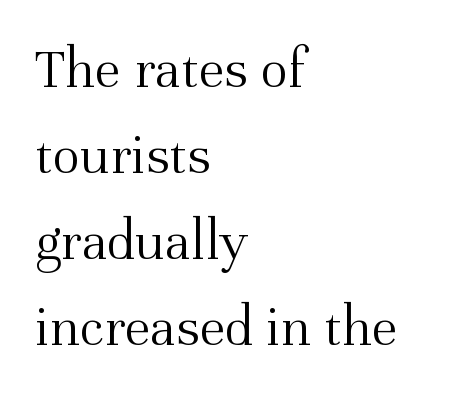
{"serif": "yes", "italic": "no", "bold": "no", "weight": "light", "width": "normal", "stroke_contrast": "medium", "x_height": "medium", "monospaced": "no", "underline": "no", "align": "left", "line_spacing": "normal", "line_spacing_ratio": 1.48, "letter_spacing": "normal", "letter_spacing_em": 0.0, "glyph_px": 58}
